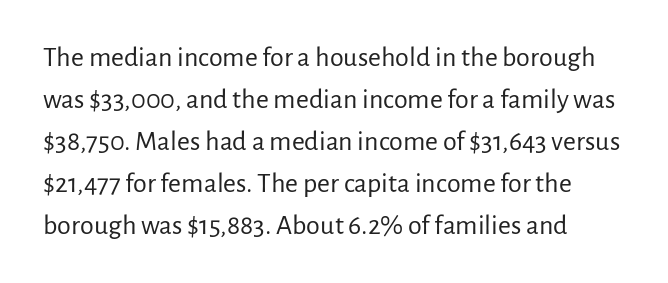
The image shows 28 px regular-weight sans-serif type, upright; set normal line spacing (1.5x), normal letter spacing, not underlined; low stroke contrast and a medium x-height.
